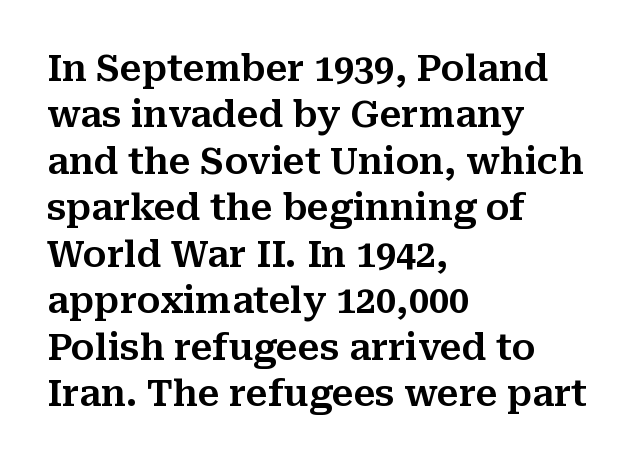
Q: Is the text italic (slanted)? A: No, it is upright.
Q: Is the typeface a serif or a sans-serif typeface? A: Serif.
Q: Is the text underlined? A: No.
Q: How is the paragraph aligned? A: Left-aligned.
Q: Is the spacing between letters normal or unusually wide? A: Normal.
Q: Is the spacing between lines tight, normal or loose? A: Normal.
Q: Width (condensed, normal, or wide)? A: Normal.
Q: Stroke contrast? A: Medium.
Q: x-height? A: Medium.
Q: Monospaced? A: No.
